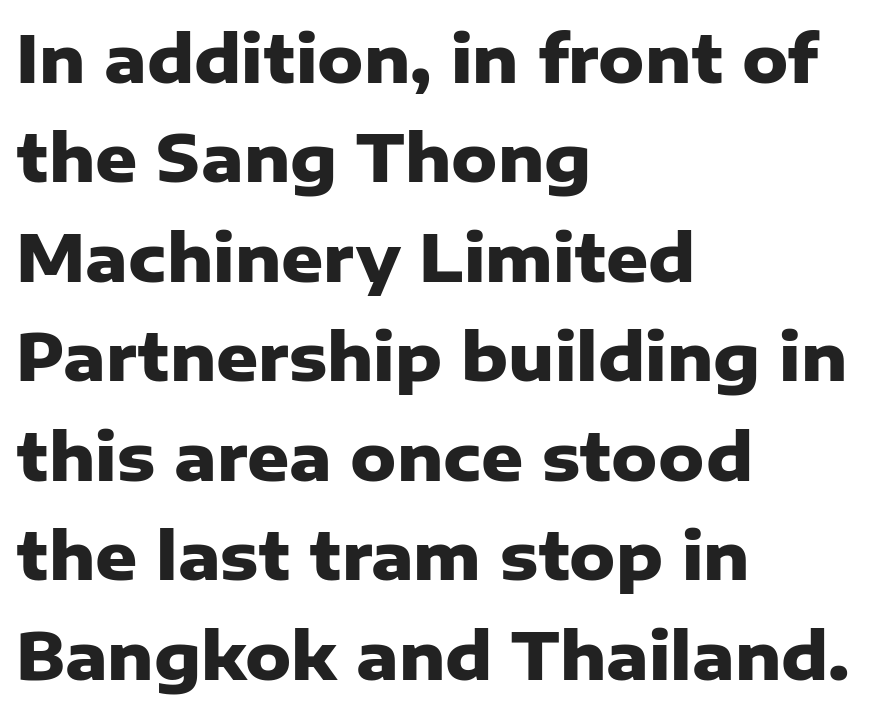
{"serif": "no", "italic": "no", "bold": "yes", "weight": "heavy", "width": "normal", "stroke_contrast": "low", "x_height": "medium", "monospaced": "no", "underline": "no", "align": "left", "line_spacing": "normal", "line_spacing_ratio": 1.53, "letter_spacing": "normal", "letter_spacing_em": 0.0, "glyph_px": 65}
